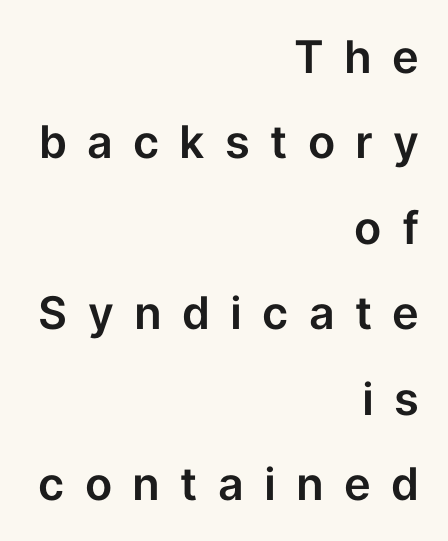
The image shows 45 px sans-serif type, upright; set right-aligned, loose line spacing (1.9x), unusually wide letter spacing (+0.45 em), not underlined; low stroke contrast and a medium x-height.
